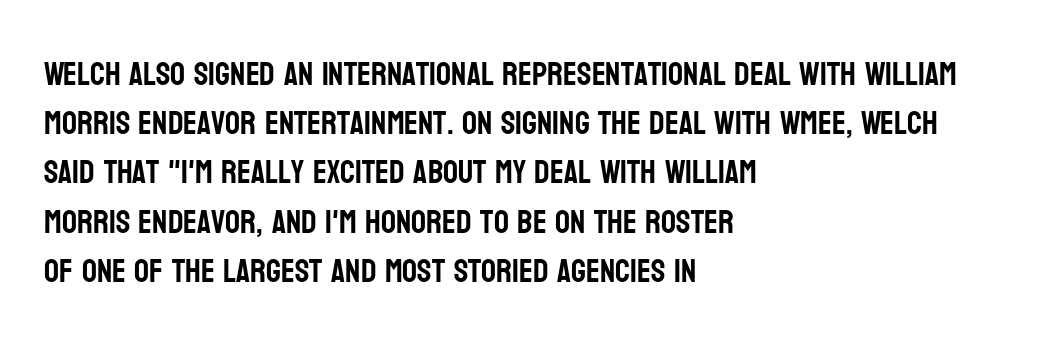
The image shows 33 px condensed sans-serif type, upright; set left-aligned, normal line spacing (1.49x), normal letter spacing, not underlined; low stroke contrast and a large x-height.
